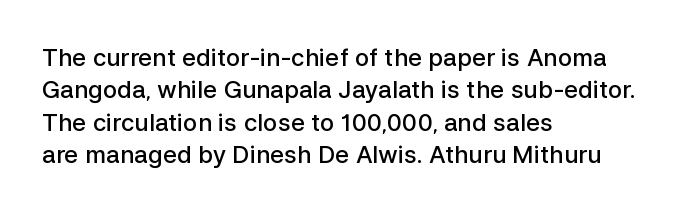
{"italic": "no", "bold": "semi", "underline": "no", "align": "left", "line_spacing": "normal", "line_spacing_ratio": 1.35, "letter_spacing": "normal", "letter_spacing_em": 0.0, "glyph_px": 24}
